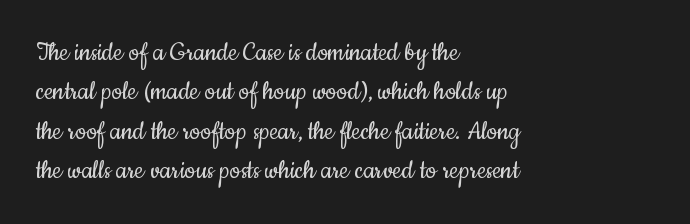
Q: Is the text bold? A: No.
Q: Is the text italic (slanted)? A: Yes.
Q: Is the typeface a serif or a sans-serif typeface? A: Sans-serif.
Q: Is the text underlined? A: No.
Q: How is the paragraph aligned? A: Left-aligned.
Q: Is the spacing between letters normal or unusually wide? A: Normal.
Q: Is the spacing between lines tight, normal or loose? A: Normal.
Q: Width (condensed, normal, or wide)? A: Condensed.
Q: Stroke contrast? A: Low.
Q: x-height? A: Small.
Q: Monospaced? A: No.
